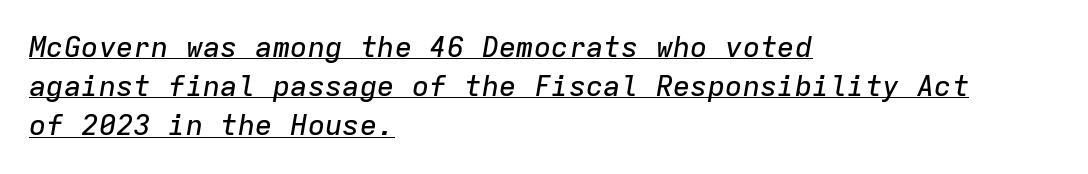
The image shows 29 px text type, italic (leaning right), monospaced; set left-aligned, normal line spacing (1.35x), normal letter spacing, underlined; low stroke contrast and a medium x-height.
